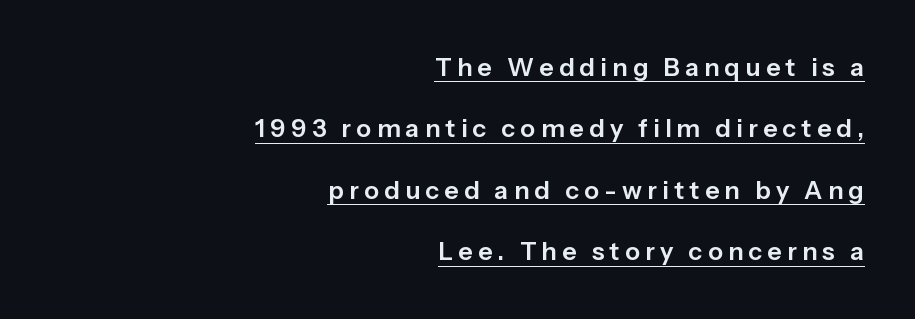
Display-style spreading of the glyphs; the letterfit is very open. Summary of vertical rhythm: relaxed, with wide interline spacing. The lines in this sample share a right terminus and differ only in where they begin. In designer terms, the underline attribute is active on this setting.
